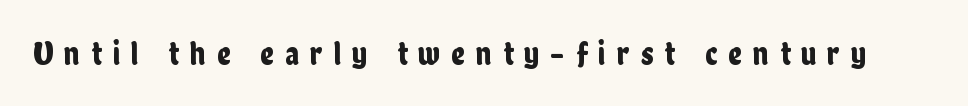
The image shows 33 px condensed sans-serif type, upright; set unusually wide letter spacing (+0.34 em), not underlined; low stroke contrast and a medium x-height.
